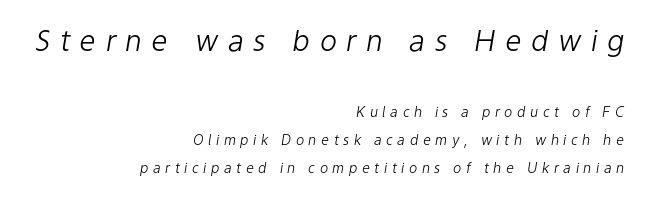
The image shows 29 px light type, italic (leaning right); set right-aligned, loose line spacing (1.99x), unusually wide letter spacing (+0.32 em), not underlined; the first (top) block is 2.07x larger; low stroke contrast and a medium x-height.
